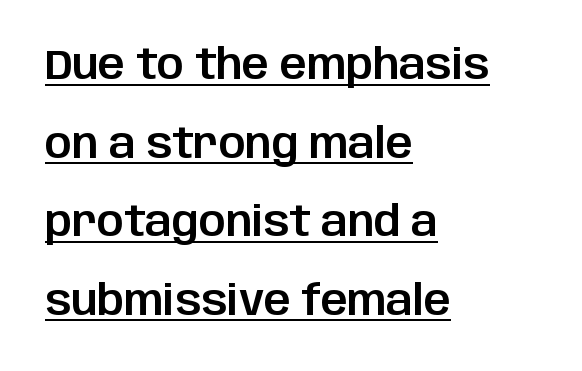
{"serif": "no", "italic": "no", "width": "normal", "stroke_contrast": "low", "x_height": "large", "monospaced": "no", "underline": "yes", "align": "left", "line_spacing_ratio": 1.87, "letter_spacing": "normal", "letter_spacing_em": 0.0, "glyph_px": 42}
